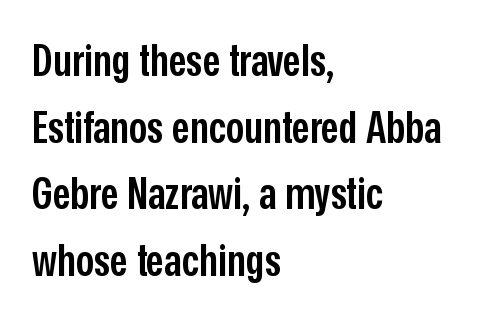
Q: Is the text bold? A: Semi-bold.
Q: Is the text italic (slanted)? A: No, it is upright.
Q: Is the typeface a serif or a sans-serif typeface? A: Sans-serif.
Q: Is the text underlined? A: No.
Q: How is the paragraph aligned? A: Left-aligned.
Q: Is the spacing between letters normal or unusually wide? A: Normal.
Q: Is the spacing between lines tight, normal or loose? A: Normal.
Q: Width (condensed, normal, or wide)? A: Condensed.
Q: Stroke contrast? A: Low.
Q: x-height? A: Medium.
Q: Monospaced? A: No.
